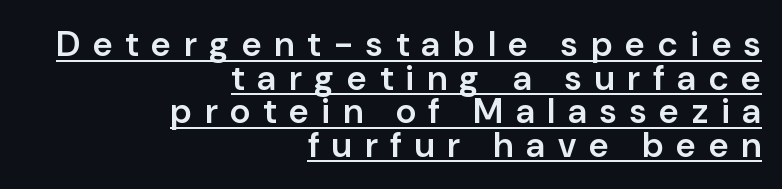
The image shows 35 px semibold sans-serif type, upright; set right-aligned, tight line spacing (0.96x), unusually wide letter spacing (+0.37 em), underlined; low stroke contrast and a medium x-height.
